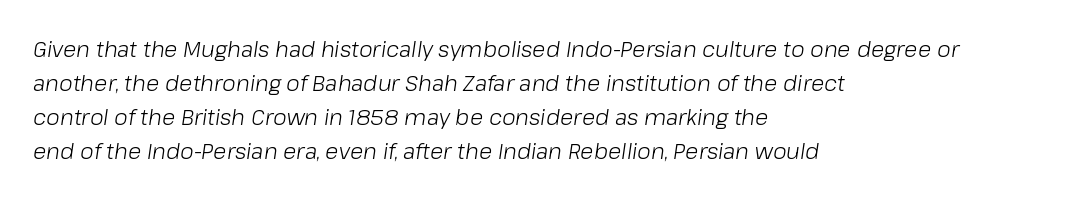
{"italic": "yes", "lean": "right", "slant_degrees": 8, "bold": "no", "underline": "no", "align": "left", "line_spacing": "normal", "line_spacing_ratio": 1.54, "letter_spacing": "normal", "letter_spacing_em": 0.0, "glyph_px": 22}
